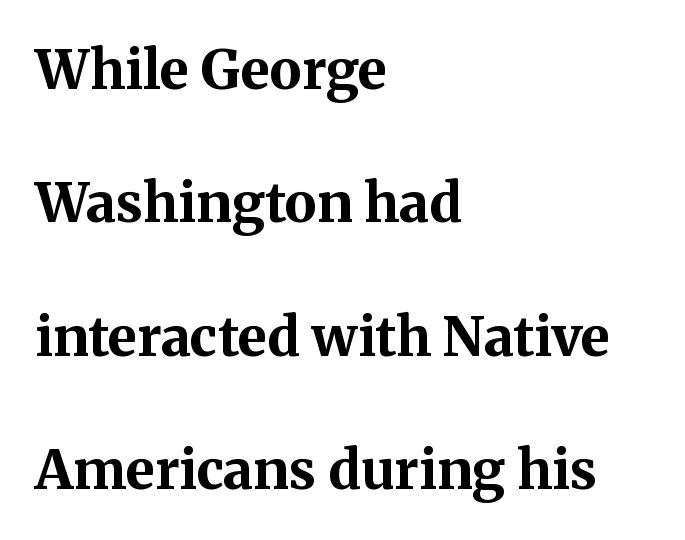
Q: Is the text bold? A: Yes.
Q: Is the text italic (slanted)? A: No, it is upright.
Q: Is the typeface a serif or a sans-serif typeface? A: Serif.
Q: Is the text underlined? A: No.
Q: How is the paragraph aligned? A: Left-aligned.
Q: Is the spacing between letters normal or unusually wide? A: Normal.
Q: Is the spacing between lines tight, normal or loose? A: Loose.
Q: Width (condensed, normal, or wide)? A: Normal.
Q: Stroke contrast? A: Medium.
Q: x-height? A: Medium.
Q: Monospaced? A: No.
